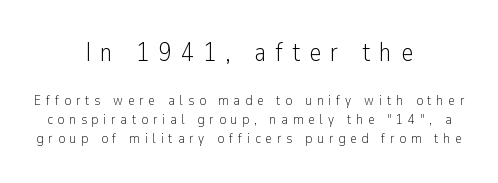
The image shows 26 px text type, upright; set centered, normal line spacing (1.36x), unusually wide letter spacing (+0.35 em), not underlined; the first (top) block is 1.86x larger.
